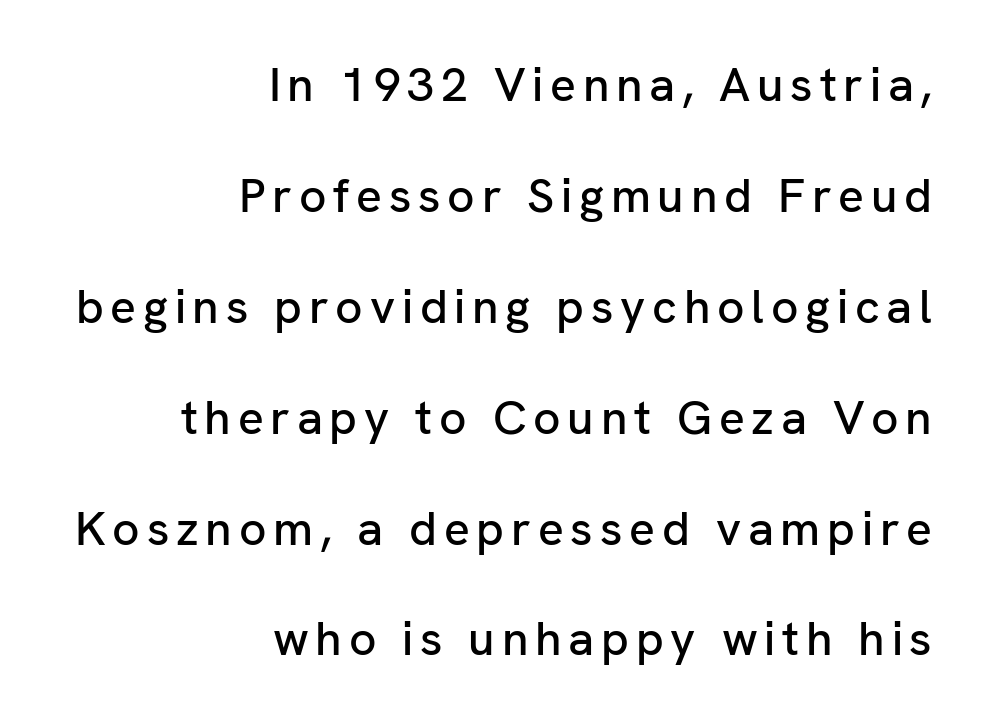
{"serif": "no", "italic": "no", "width": "normal", "stroke_contrast": "low", "x_height": "medium", "monospaced": "no", "underline": "no", "align": "right", "line_spacing": "loose", "line_spacing_ratio": 2.31, "glyph_px": 48}
